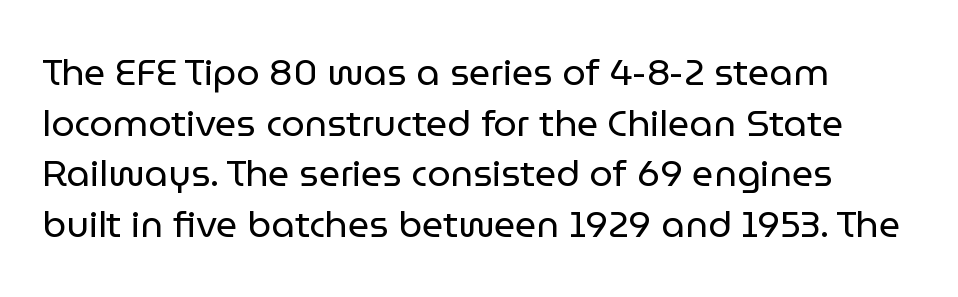
Here the designer chose a conventional face with non-uniform glyph widths. No feet cap the strokes, marking this as sans-serif type. These lines keep a tight, regular rhythm from letter to letter. The area under the type is left untouched. Layout note: lines flush left. The lettering stays uniformly vertical, giving the passage a roman look.
